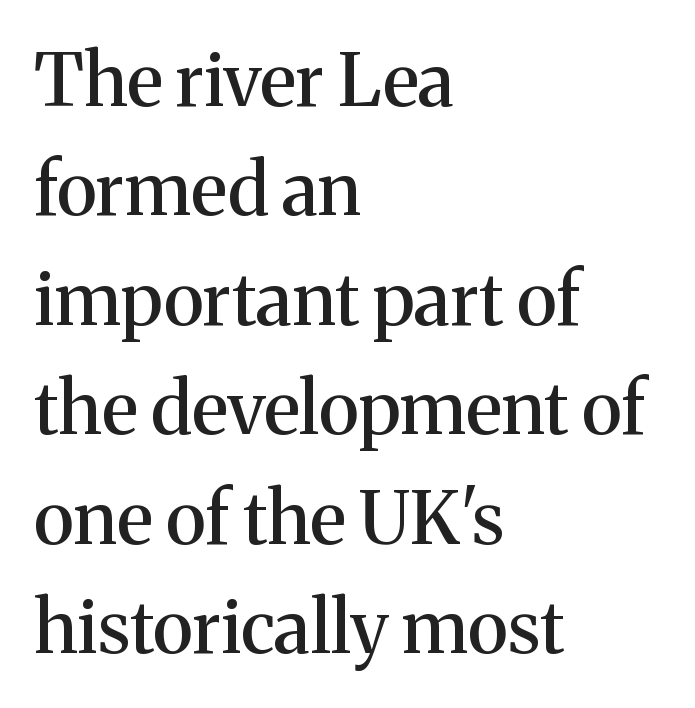
The image shows 73 px serif type, upright; set left-aligned, normal line spacing (1.5x), normal letter spacing, not underlined; medium stroke contrast and a medium x-height.
